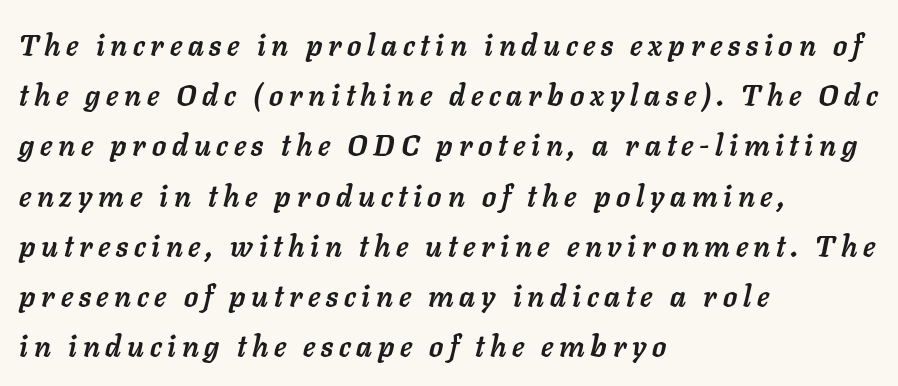
The image shows 29 px semibold type, italic (leaning right); set left-aligned, line spacing 1.73x, unusually wide letter spacing (+0.2 em), not underlined; low stroke contrast and a medium x-height.
